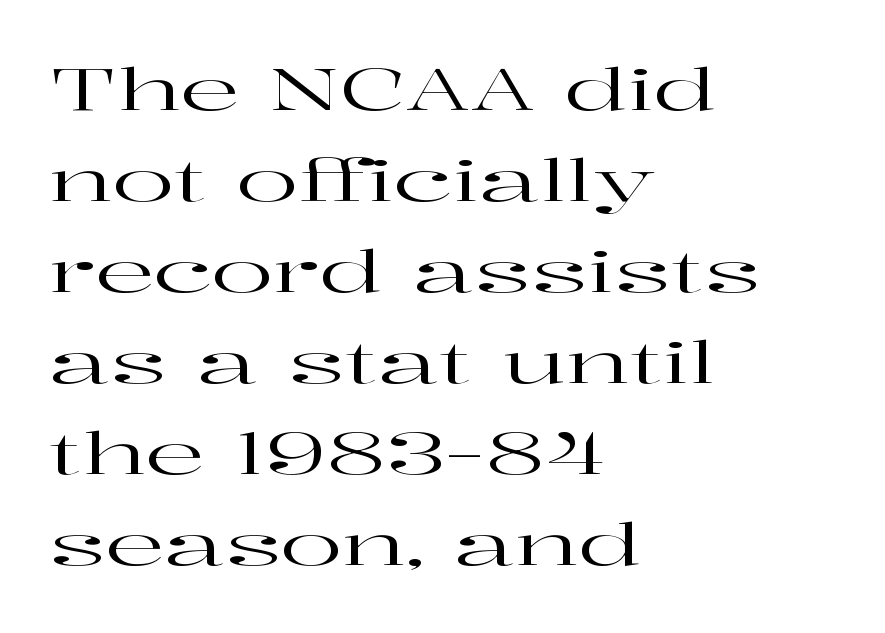
The image shows 58 px wide serif type, upright; set left-aligned, normal line spacing (1.57x), normal letter spacing, not underlined; high stroke contrast and a medium x-height.
